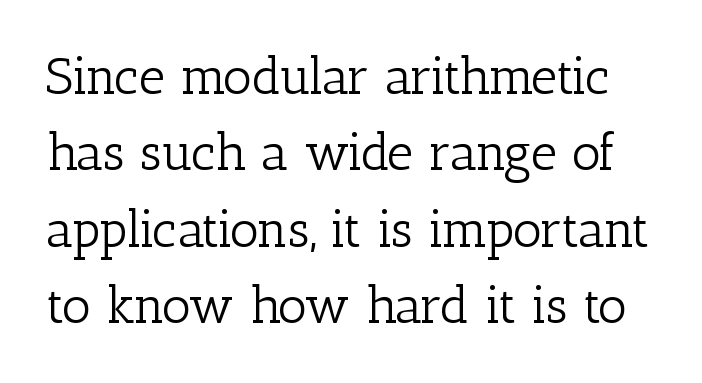
The image shows 51 px light serif type, upright; set normal line spacing (1.5x), normal letter spacing, not underlined; low stroke contrast and a medium x-height.
